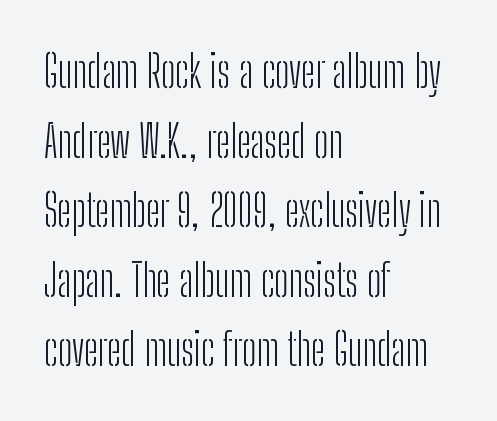
The image shows 44 px light, condensed sans-serif type, upright; set left-aligned, normal line spacing (1.58x), normal letter spacing, not underlined; low stroke contrast and a medium x-height.
